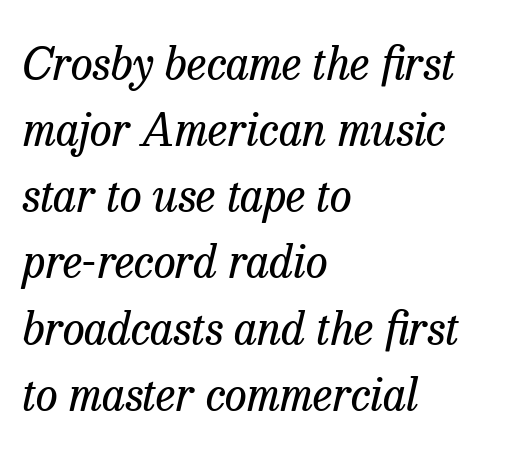
{"serif": "yes", "italic": "yes", "lean": "right", "slant_degrees": 13, "bold": "no", "weight": "regular", "width": "normal", "stroke_contrast": "low", "x_height": "medium", "monospaced": "no", "underline": "no", "align": "left", "line_spacing": "normal", "line_spacing_ratio": 1.47, "letter_spacing": "normal", "letter_spacing_em": 0.0, "glyph_px": 45}
